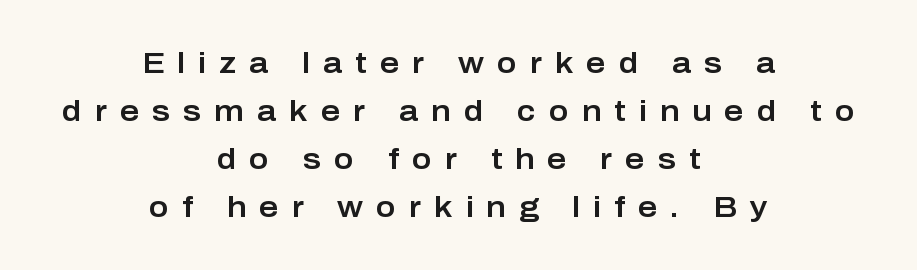
{"serif": "no", "italic": "no", "width": "normal", "stroke_contrast": "low", "x_height": "medium", "monospaced": "no", "underline": "no", "align": "center", "line_spacing": "normal", "line_spacing_ratio": 1.6, "letter_spacing": "wide", "letter_spacing_em": 0.43, "glyph_px": 30}
